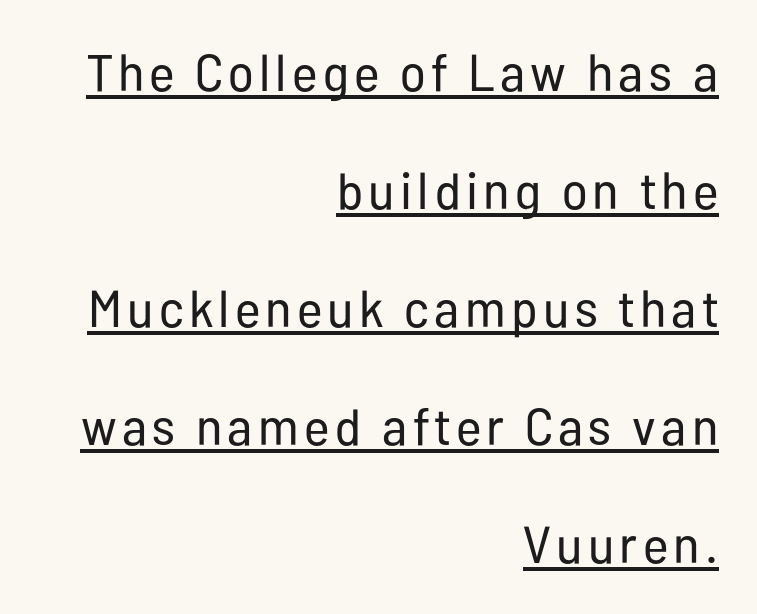
Compared with typical paragraphs, the rows here are farther apart. Posture: vertical. Notice how a bar underscores the lettering throughout. This sample has the flowing, uneven cadence of proportional lettering. The passage shown is typeset with a sans-serif family.
